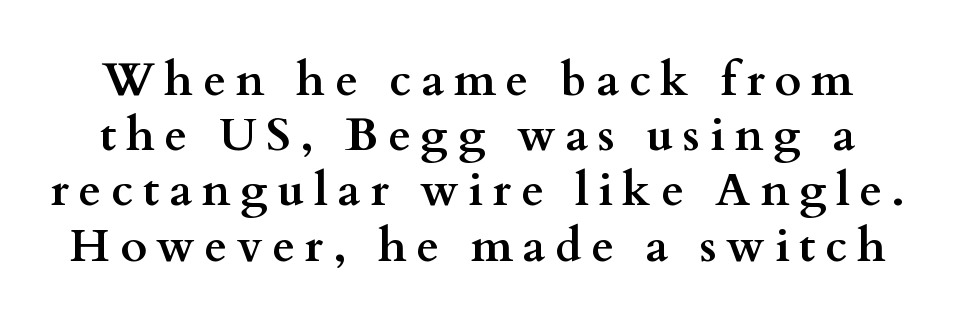
{"serif": "yes", "italic": "no", "bold": "yes", "weight": "semibold", "width": "wide", "stroke_contrast": "medium", "x_height": "small", "monospaced": "no", "underline": "no", "line_spacing_ratio": 1.2, "letter_spacing": "wide", "letter_spacing_em": 0.21, "glyph_px": 46}
